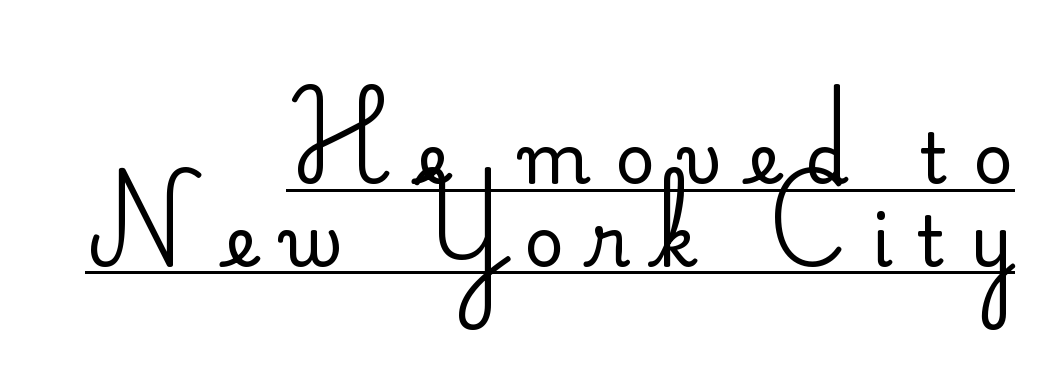
{"serif": "no", "italic": "no", "bold": "no", "weight": "regular", "width": "normal", "stroke_contrast": "low", "x_height": "small", "monospaced": "no", "underline": "yes", "align": "right", "line_spacing_ratio": 1.18, "letter_spacing": "wide", "letter_spacing_em": 0.36, "glyph_px": 70}
